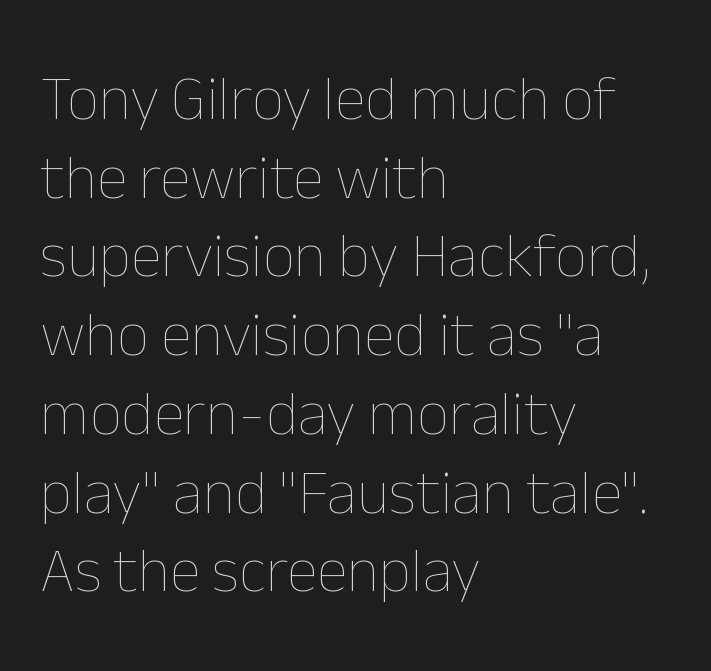
Q: Is the text bold? A: No.
Q: Is the text italic (slanted)? A: No, it is upright.
Q: Is the text underlined? A: No.
Q: How is the paragraph aligned? A: Left-aligned.
Q: Is the spacing between letters normal or unusually wide? A: Normal.
Q: Is the spacing between lines tight, normal or loose? A: Normal.
Q: Width (condensed, normal, or wide)? A: Normal.
Q: Stroke contrast? A: Low.
Q: x-height? A: Medium.
Q: Monospaced? A: No.
